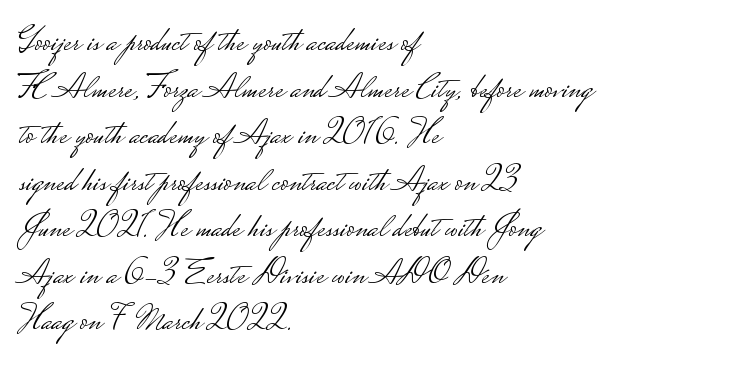
The image shows 35 px light, wide sans-serif type; set left-aligned, normal line spacing (1.33x), normal letter spacing, not underlined; low stroke contrast.
